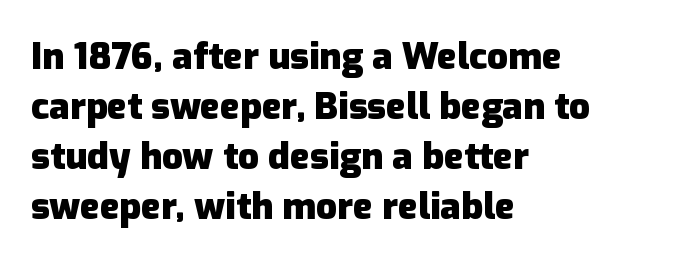
Is this a sans? Yes — the strokes have no serifs. Caption: bold face, heavy strokes. Characters follow at the spacing the type designer built in. Does the lettering tilt? It doesn't — this is upright. Glance below the letters and you will spot only blank space.
